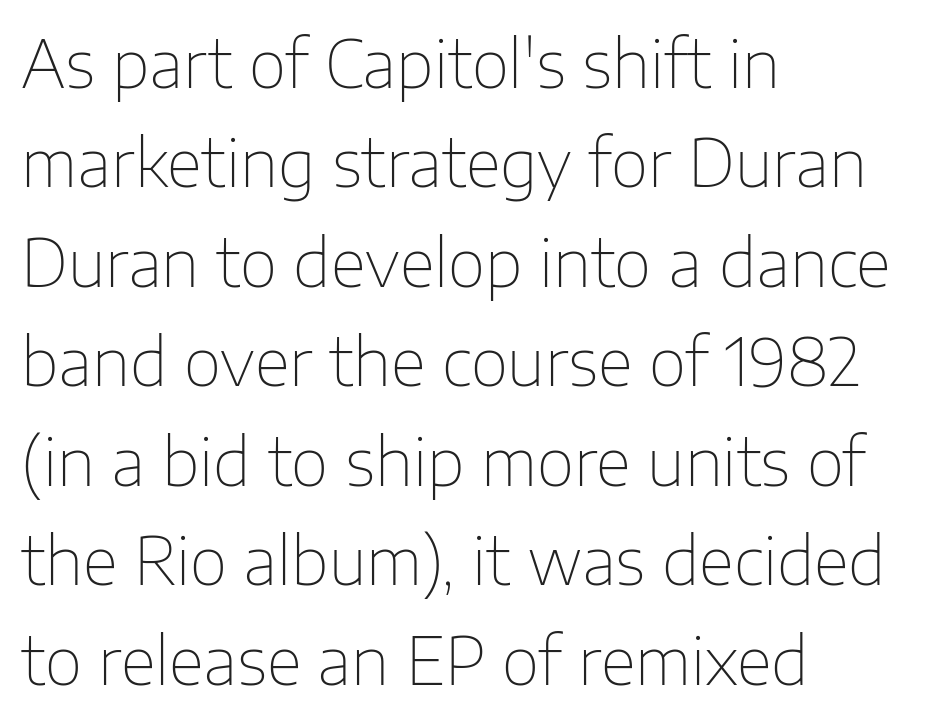
Q: Is the text bold? A: No.
Q: Is the text italic (slanted)? A: No, it is upright.
Q: Is the typeface a serif or a sans-serif typeface? A: Sans-serif.
Q: Is the text underlined? A: No.
Q: How is the paragraph aligned? A: Left-aligned.
Q: Is the spacing between letters normal or unusually wide? A: Normal.
Q: Is the spacing between lines tight, normal or loose? A: Normal.
Q: Width (condensed, normal, or wide)? A: Normal.
Q: Stroke contrast? A: Low.
Q: x-height? A: Medium.
Q: Monospaced? A: No.
